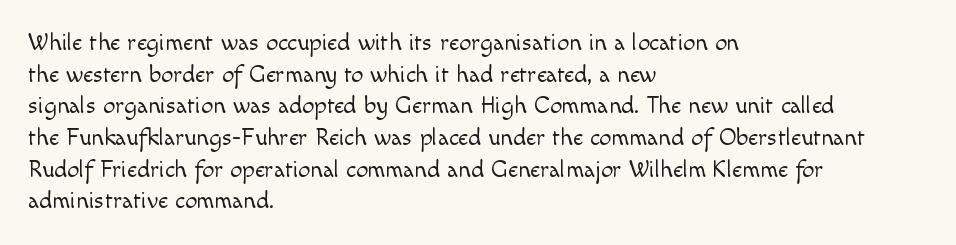
Q: Is the text bold? A: No.
Q: Is the text italic (slanted)? A: No, it is upright.
Q: Is the text underlined? A: No.
Q: How is the paragraph aligned? A: Left-aligned.
Q: Is the spacing between letters normal or unusually wide? A: Normal.
Q: Is the spacing between lines tight, normal or loose? A: Normal.
